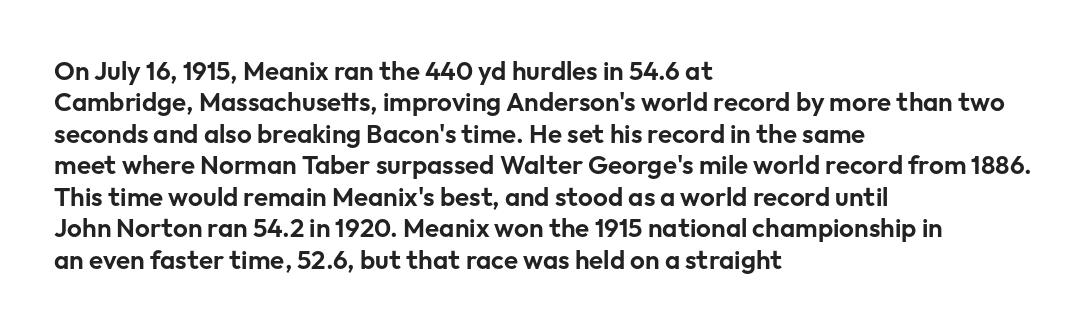
The image shows 26 px text type, upright; set left-aligned, line spacing 1.21x, normal letter spacing, not underlined.
